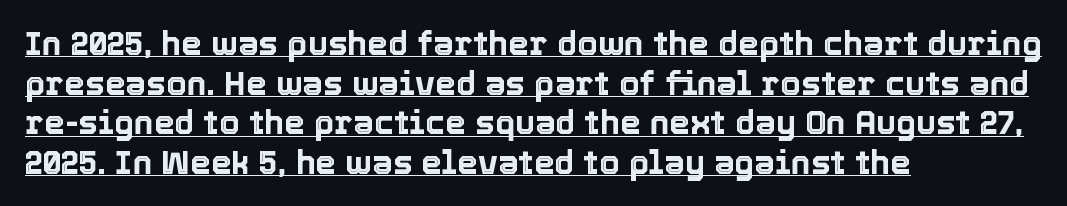
Is the block centered? No — it sits flush against the left margin. The glyphs are accompanied by a horizontal stroke just below them. Letter spacing: default. Each letter keeps its own natural width here, so spacing adapts to shape. Italic: no, the glyphs are upright roman.
